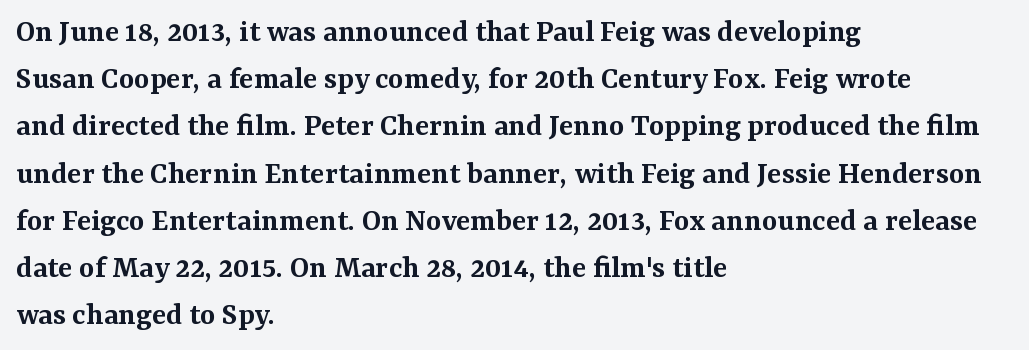
Q: Is the text bold? A: Semi-bold.
Q: Is the text italic (slanted)? A: No, it is upright.
Q: Is the typeface a serif or a sans-serif typeface? A: Serif.
Q: Is the text underlined? A: No.
Q: How is the paragraph aligned? A: Left-aligned.
Q: Is the spacing between letters normal or unusually wide? A: Normal.
Q: Is the spacing between lines tight, normal or loose? A: Normal.
Q: Width (condensed, normal, or wide)? A: Normal.
Q: Stroke contrast? A: Medium.
Q: x-height? A: Medium.
Q: Monospaced? A: No.
